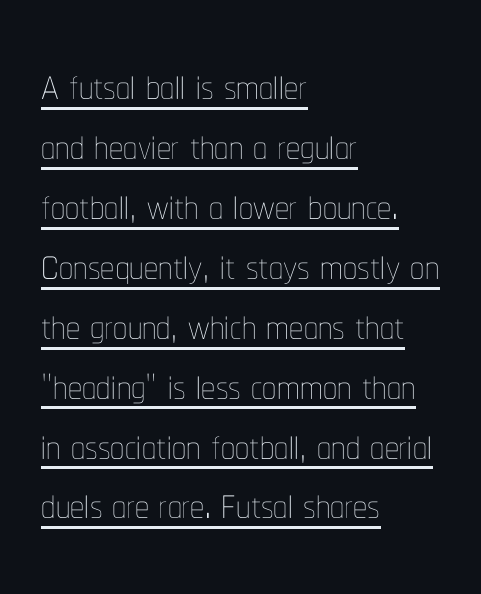
The image shows 56 px thin, condensed type, upright; set left-aligned, tight line spacing (1.07x), normal letter spacing, underlined; low stroke contrast and a medium x-height.
